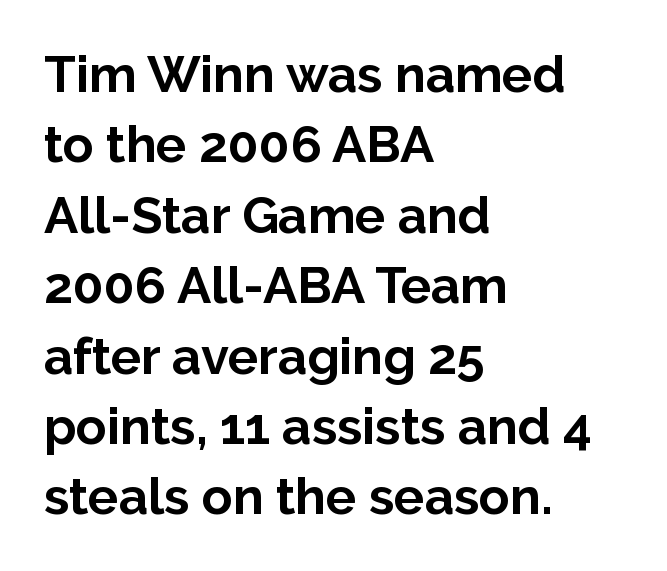
{"serif": "no", "italic": "no", "bold": "yes", "weight": "bold", "width": "normal", "stroke_contrast": "low", "x_height": "medium", "monospaced": "no", "underline": "no", "align": "left", "line_spacing": "normal", "line_spacing_ratio": 1.38, "letter_spacing": "normal", "letter_spacing_em": 0.0, "glyph_px": 51}
